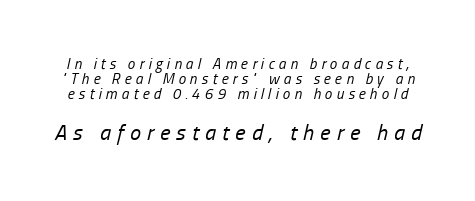
The image shows 22 px text type, italic (leaning right); set tight line spacing (1.0x), unusually wide letter spacing (+0.28 em), not underlined; the second (bottom) block is 1.47x larger.
